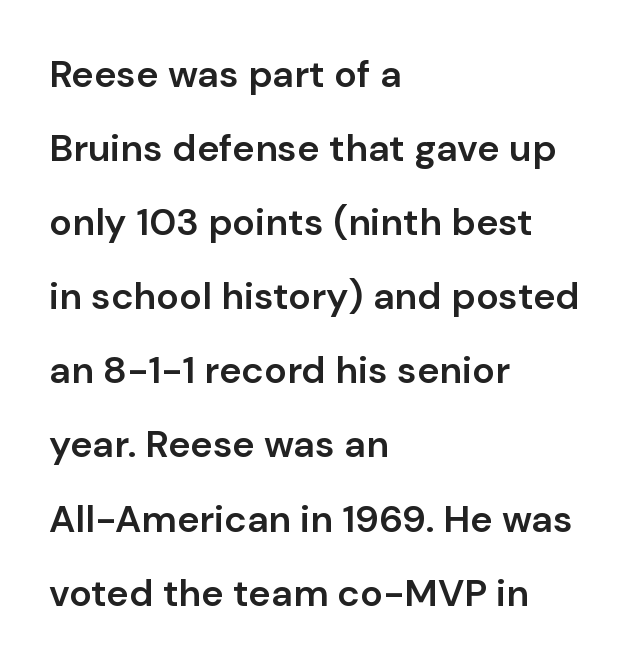
{"serif": "no", "italic": "no", "bold": "semi", "weight": "semibold", "width": "normal", "stroke_contrast": "low", "x_height": "medium", "monospaced": "no", "underline": "no", "align": "left", "line_spacing": "loose", "line_spacing_ratio": 1.95, "letter_spacing": "normal", "letter_spacing_em": 0.0, "glyph_px": 38}
